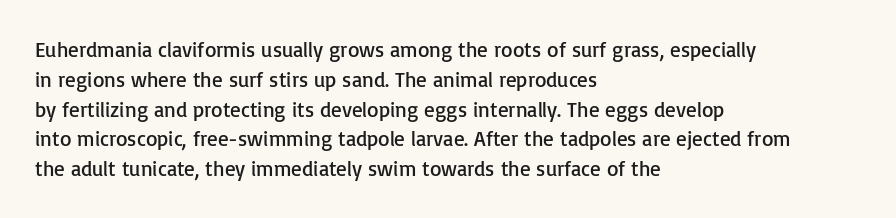
Quick note: interline space is typical. Nothing unusual about the tracking: characters are spaced as the font intends. Unmarked baselines from the first word to the last. No italicization has been applied; the sample stays upright.
